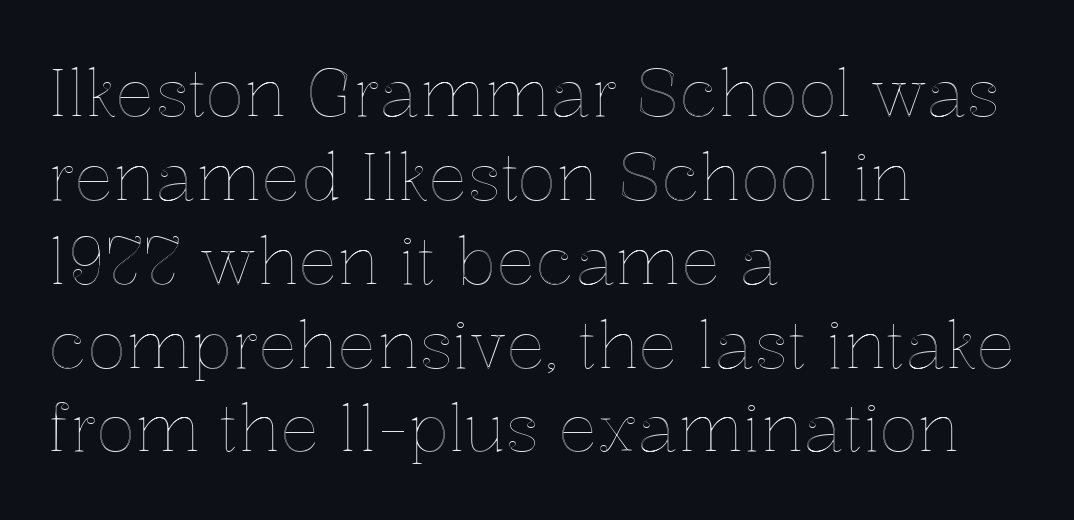
{"italic": "no", "width": "normal", "x_height": "medium", "monospaced": "no", "underline": "no", "align": "left", "line_spacing": "normal", "line_spacing_ratio": 1.29, "letter_spacing": "normal", "letter_spacing_em": 0.0, "glyph_px": 65}
